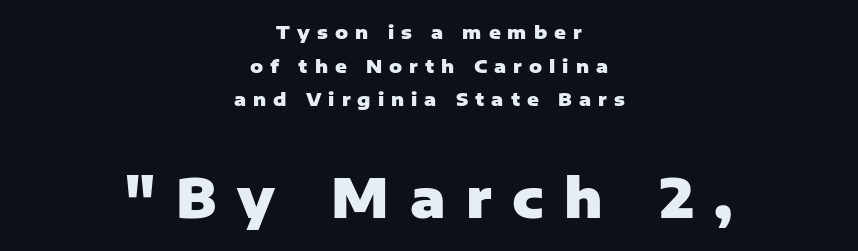
{"serif": "no", "italic": "no", "bold": "yes", "weight": "heavy", "width": "normal", "stroke_contrast": "low", "x_height": "medium", "monospaced": "no", "underline": "no", "align": "center", "line_spacing_ratio": 1.87, "letter_spacing": "wide", "letter_spacing_em": 0.39, "larger_block": "second", "size_ratio": 2.94, "glyph_px": 53}
